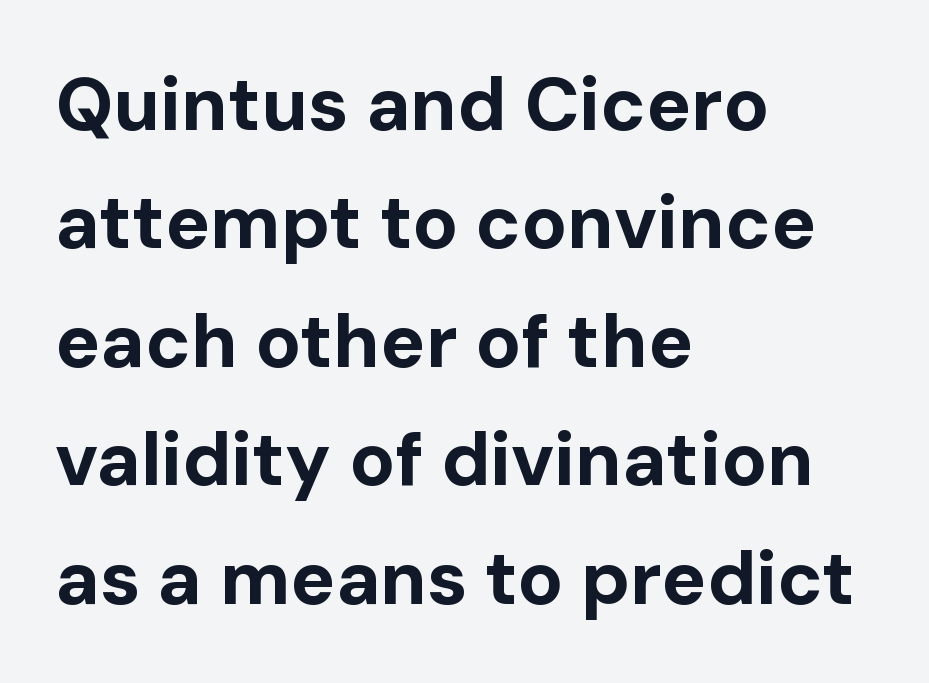
Q: Is the text bold? A: Yes.
Q: Is the text italic (slanted)? A: No, it is upright.
Q: Is the typeface a serif or a sans-serif typeface? A: Sans-serif.
Q: Is the text underlined? A: No.
Q: How is the paragraph aligned? A: Left-aligned.
Q: Is the spacing between letters normal or unusually wide? A: Normal.
Q: Is the spacing between lines tight, normal or loose? A: Normal.
Q: Width (condensed, normal, or wide)? A: Normal.
Q: Stroke contrast? A: Low.
Q: x-height? A: Medium.
Q: Monospaced? A: No.
